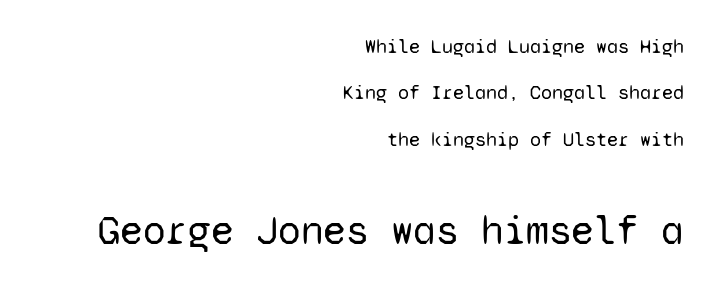
Q: Is the text bold? A: No.
Q: Is the text italic (slanted)? A: No, it is upright.
Q: Is the typeface a serif or a sans-serif typeface? A: Sans-serif.
Q: Is the text underlined? A: No.
Q: How is the paragraph aligned? A: Right-aligned.
Q: Is the spacing between letters normal or unusually wide? A: Normal.
Q: Is the spacing between lines tight, normal or loose? A: Loose.
Q: Which block of text is set in a larger size, the first (top) or the second (bottom)? A: The second (bottom) one.
Q: Width (condensed, normal, or wide)? A: Normal.
Q: Stroke contrast? A: Low.
Q: x-height? A: Medium.
Q: Monospaced? A: Yes.
